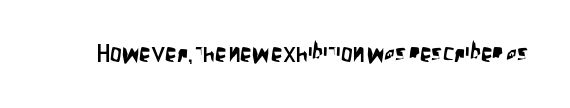
{"italic": "no", "underline": "no", "letter_spacing": "normal", "letter_spacing_em": 0.0, "glyph_px": 23}
